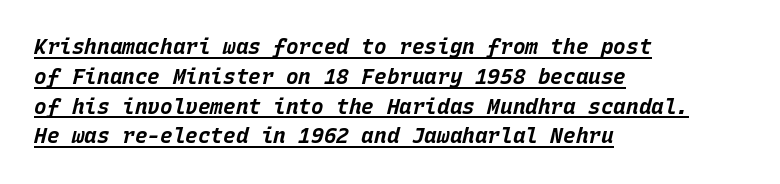
Q: Is the text bold? A: Yes.
Q: Is the text italic (slanted)? A: Yes, it leans right by about 15 degrees.
Q: Is the text underlined? A: Yes.
Q: How is the paragraph aligned? A: Left-aligned.
Q: Is the spacing between letters normal or unusually wide? A: Normal.
Q: Is the spacing between lines tight, normal or loose? A: Normal.
